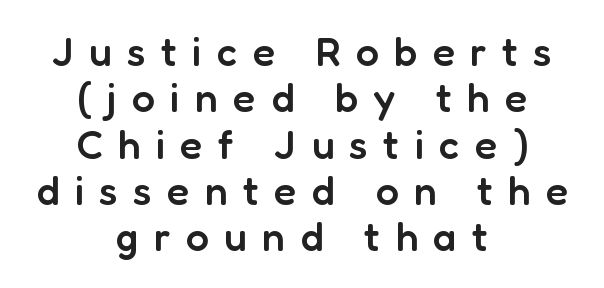
{"serif": "no", "italic": "no", "bold": "semi", "weight": "semibold", "width": "normal", "stroke_contrast": "low", "x_height": "medium", "monospaced": "no", "underline": "no", "align": "center", "line_spacing": "tight", "line_spacing_ratio": 1.13, "letter_spacing": "wide", "letter_spacing_em": 0.37, "glyph_px": 41}
